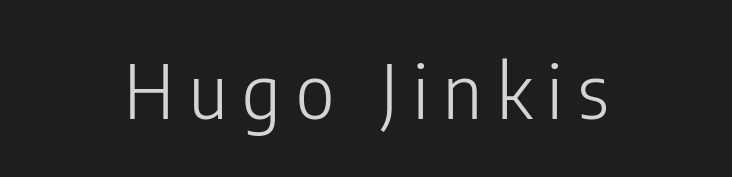
{"serif": "no", "italic": "no", "bold": "no", "weight": "light", "width": "condensed", "stroke_contrast": "low", "x_height": "medium", "monospaced": "no", "underline": "no", "align": "center", "letter_spacing": "wide", "letter_spacing_em": 0.2, "glyph_px": 75}
